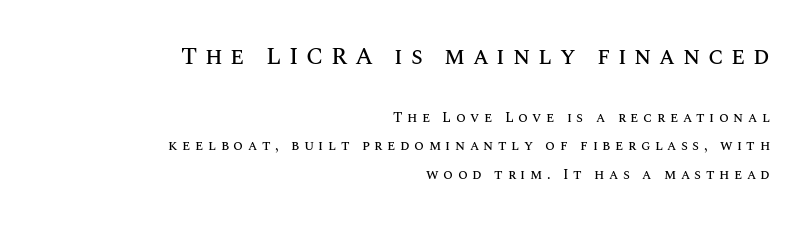
{"italic": "no", "underline": "no", "align": "right", "line_spacing": "loose", "line_spacing_ratio": 2.06, "letter_spacing": "wide", "letter_spacing_em": 0.32, "larger_block": "first", "size_ratio": 1.71, "glyph_px": 24}
